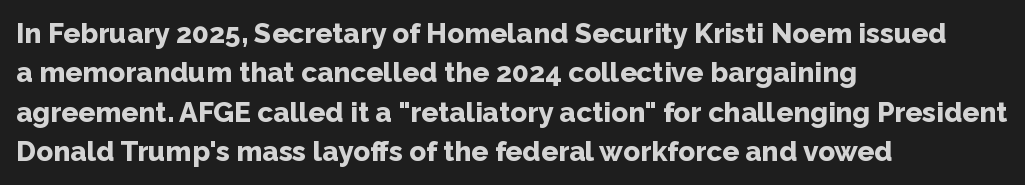
Q: Is the text bold? A: Yes.
Q: Is the text italic (slanted)? A: No, it is upright.
Q: Is the typeface a serif or a sans-serif typeface? A: Sans-serif.
Q: Is the text underlined? A: No.
Q: How is the paragraph aligned? A: Left-aligned.
Q: Is the spacing between letters normal or unusually wide? A: Normal.
Q: Is the spacing between lines tight, normal or loose? A: Normal.
Q: Width (condensed, normal, or wide)? A: Normal.
Q: Stroke contrast? A: Low.
Q: x-height? A: Medium.
Q: Monospaced? A: No.
